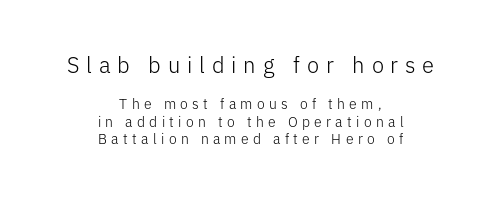
Weight: in the light-to-regular range. One glance says typical: line gaps are just what's usual. Is the lower block the larger one? No — the upper block carries the bigger type. The strip under each line holds only bare page. Which margin do the lines hug? Neither — every line sits in the middle.
